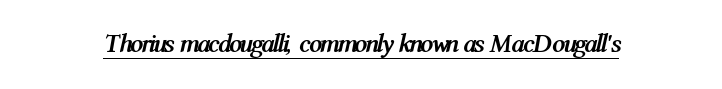
The image shows 26 px bold type, italic (leaning right); set normal letter spacing, underlined.
